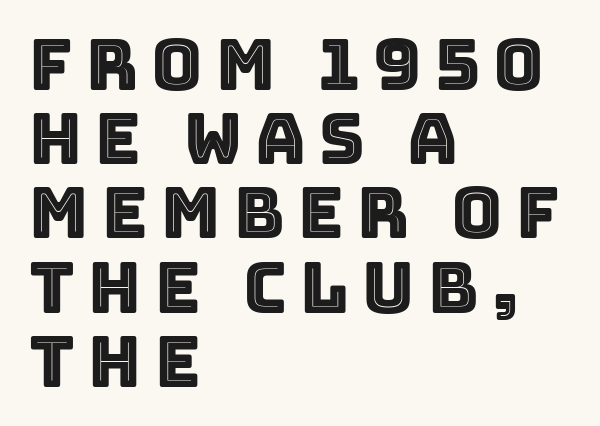
{"italic": "no", "width": "normal", "x_height": "large", "monospaced": "no", "underline": "no", "align": "left", "line_spacing": "tight", "line_spacing_ratio": 1.06, "glyph_px": 70}
